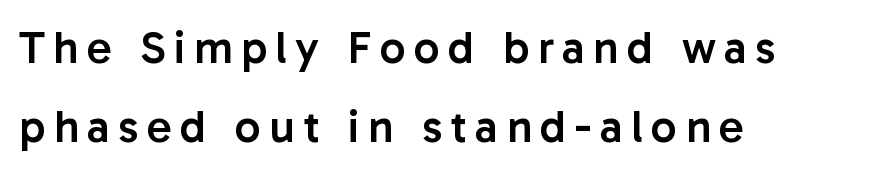
The image shows 46 px semibold sans-serif type, upright; set left-aligned, line spacing 1.71x, not underlined; low stroke contrast and a medium x-height.
